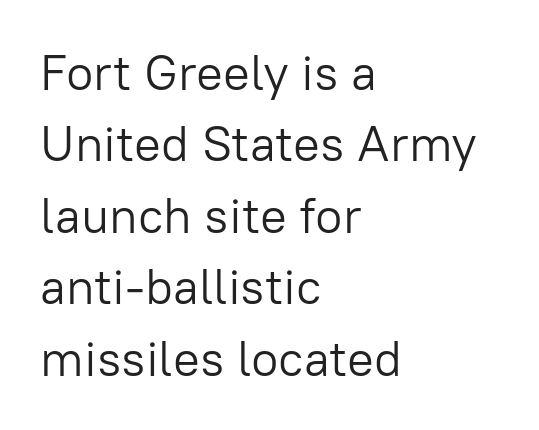
Has an underline been added? It has not. The characters display no serif detailing; their extremities are plain. You could not count columns in this text — the font is proportionally spaced. In terms of leading, this rendering sits right in the middle.
